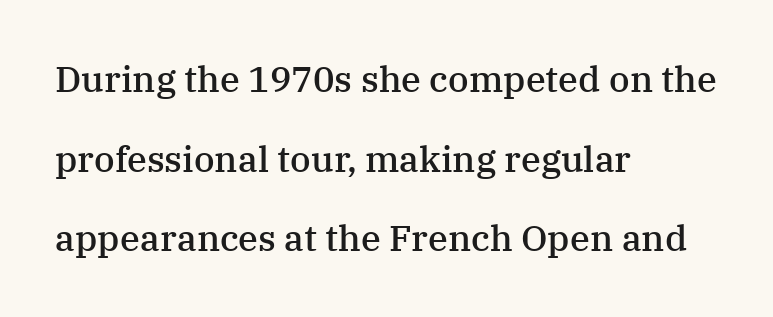
Q: Is the text bold? A: Semi-bold.
Q: Is the text italic (slanted)? A: No, it is upright.
Q: Is the typeface a serif or a sans-serif typeface? A: Serif.
Q: Is the text underlined? A: No.
Q: How is the paragraph aligned? A: Left-aligned.
Q: Is the spacing between letters normal or unusually wide? A: Normal.
Q: Is the spacing between lines tight, normal or loose? A: Loose.
Q: Width (condensed, normal, or wide)? A: Normal.
Q: Stroke contrast? A: Medium.
Q: x-height? A: Medium.
Q: Monospaced? A: No.
